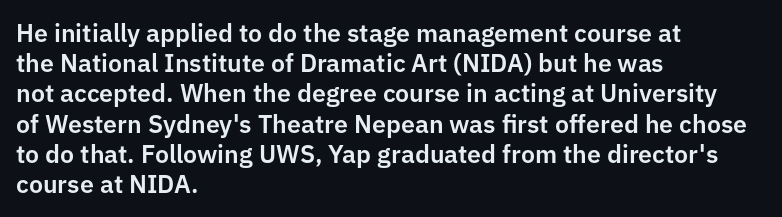
{"italic": "no", "underline": "no", "align": "left", "line_spacing_ratio": 1.21, "letter_spacing": "normal", "letter_spacing_em": 0.0, "glyph_px": 25}
